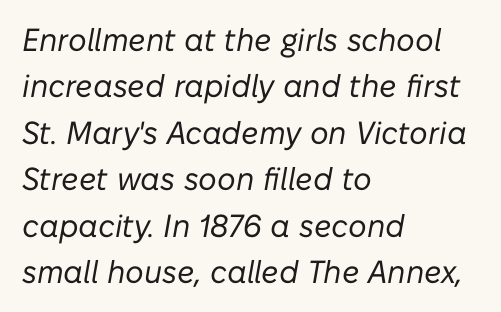
{"italic": "yes", "lean": "right", "slant_degrees": 10, "bold": "no", "weight": "regular", "width": "normal", "stroke_contrast": "low", "x_height": "medium", "monospaced": "no", "underline": "no", "align": "left", "line_spacing": "normal", "line_spacing_ratio": 1.45, "letter_spacing": "normal", "letter_spacing_em": 0.0, "glyph_px": 32}
